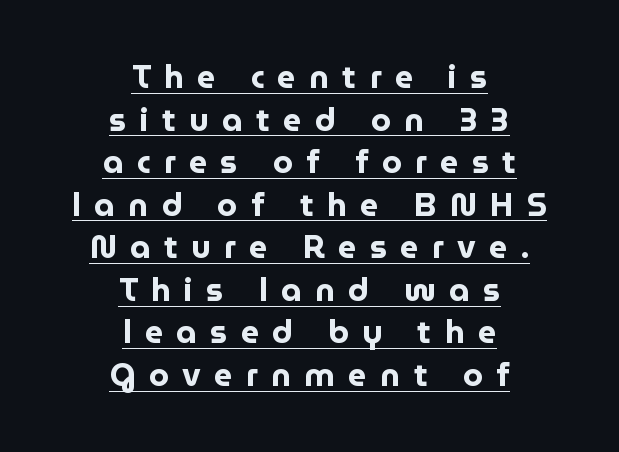
Q: Is the text bold? A: Yes.
Q: Is the text italic (slanted)? A: No, it is upright.
Q: Is the typeface a serif or a sans-serif typeface? A: Sans-serif.
Q: Is the text underlined? A: Yes.
Q: How is the paragraph aligned? A: Centered.
Q: Is the spacing between letters normal or unusually wide? A: Unusually wide.
Q: Is the spacing between lines tight, normal or loose? A: Normal.
Q: Width (condensed, normal, or wide)? A: Normal.
Q: Stroke contrast? A: Low.
Q: x-height? A: Medium.
Q: Monospaced? A: No.
